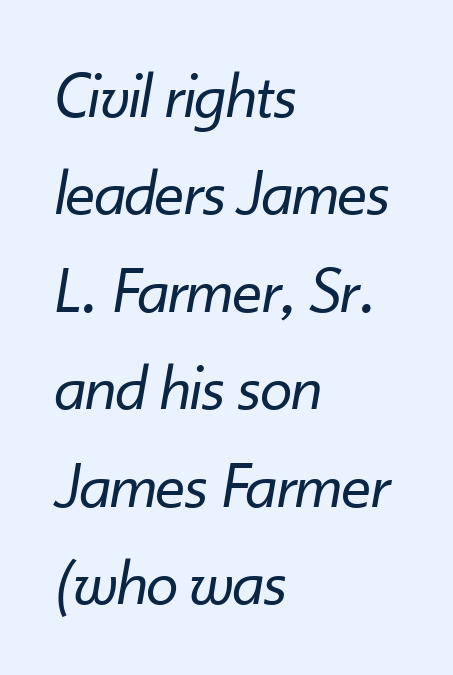
The image shows 65 px regular-weight type, italic (leaning right); set left-aligned, normal line spacing (1.5x), normal letter spacing, not underlined; low stroke contrast and a small x-height.
